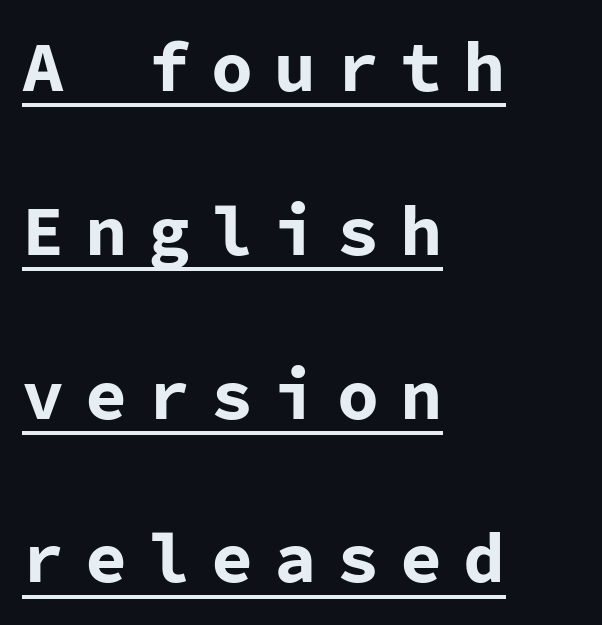
The image shows 70 px bold sans-serif type, upright, monospaced; set left-aligned, loose line spacing (2.34x), unusually wide letter spacing (+0.3 em), underlined; low stroke contrast and a medium x-height.
